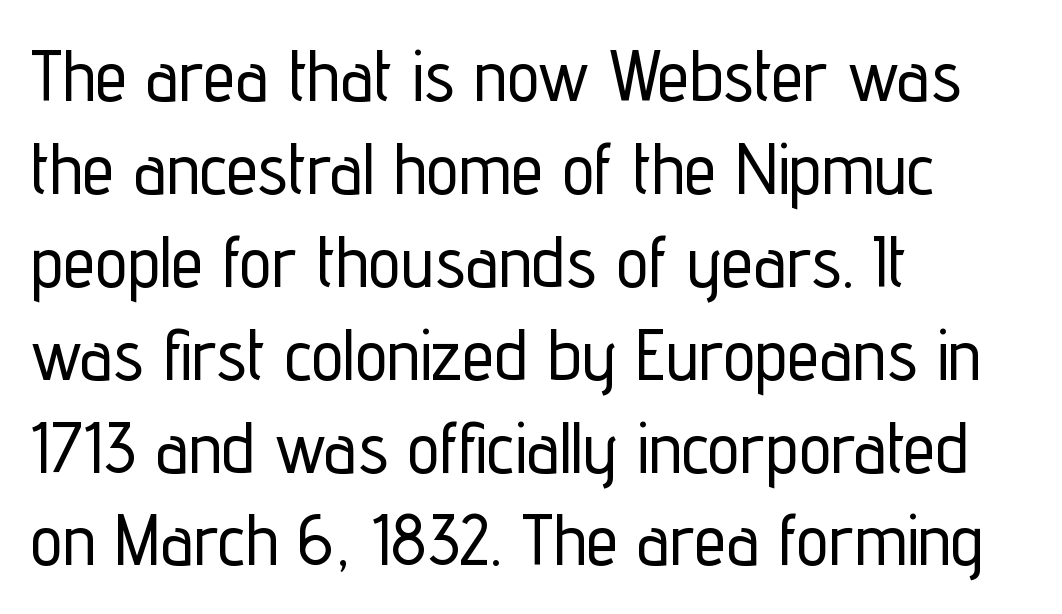
The image shows 72 px condensed sans-serif type, upright; set left-aligned, normal line spacing (1.29x), normal letter spacing, not underlined; low stroke contrast and a medium x-height.
